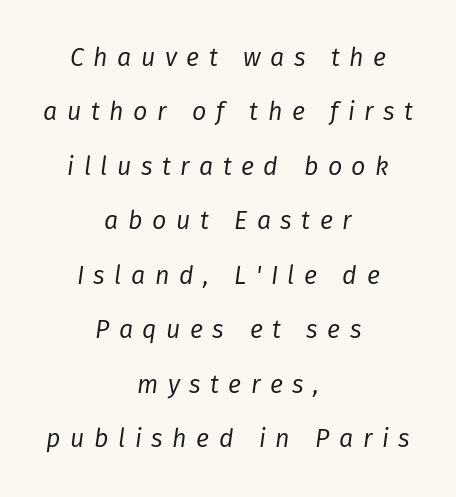
The type is letterspaced generously, with wide tracking. The lettering tilts uniformly, giving the passage an italic look. The cut favours lightness, reaching ordinary text weight at its darkest. Each row of text sits above clean, open space. Horizontal bands of white between lines are thick stripes. Reading down the block, each line starts at a different indent, mirrored at its end.
